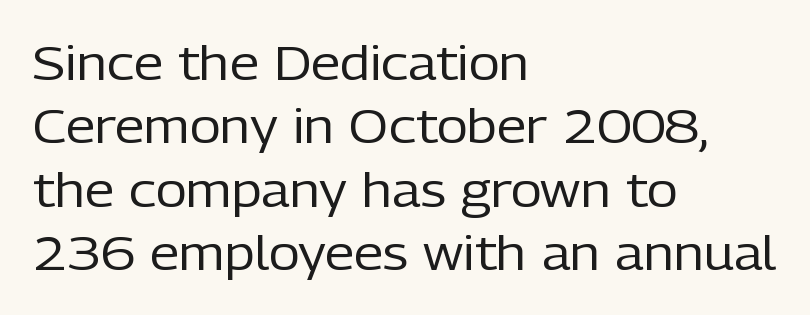
The image shows 48 px regular-weight sans-serif type, upright; set left-aligned, normal line spacing (1.32x), normal letter spacing, not underlined; low stroke contrast and a medium x-height.
